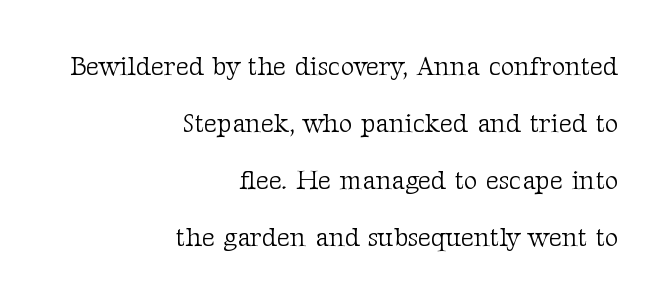
The image shows 26 px text type, upright; set right-aligned, loose line spacing (2.19x), normal letter spacing, not underlined.
